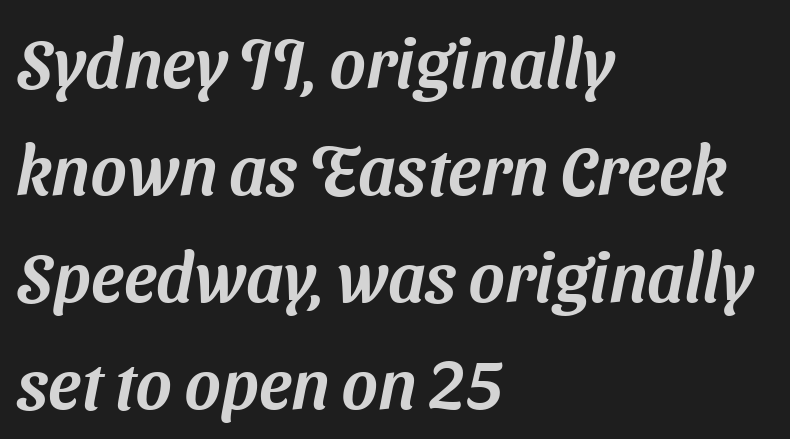
Q: Is the typeface a serif or a sans-serif typeface? A: Sans-serif.
Q: Is the text underlined? A: No.
Q: How is the paragraph aligned? A: Left-aligned.
Q: Is the spacing between letters normal or unusually wide? A: Normal.
Q: Is the spacing between lines tight, normal or loose? A: Normal.
Q: Width (condensed, normal, or wide)? A: Normal.
Q: Stroke contrast? A: Medium.
Q: x-height? A: Medium.
Q: Monospaced? A: No.
